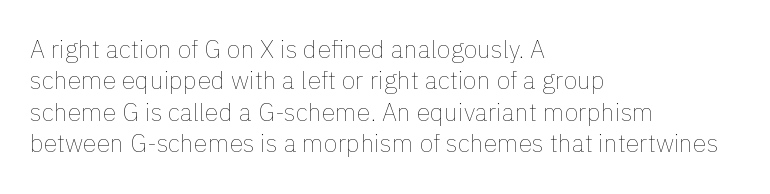
No letter is thick-stroked: the sample isn't bold. This is roman type, the default non-slanted kind. One glance says typical: line gaps are just what's usual. Plain, unruled lines of type. This sample is left-justified, so line endings fall wherever the words run out.
